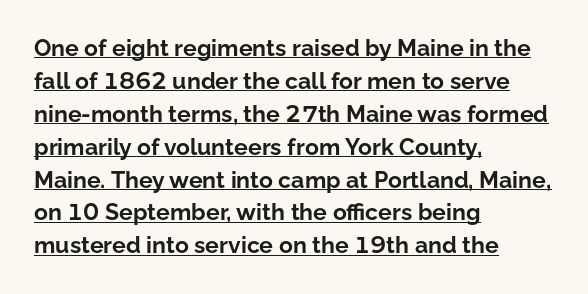
The image shows 23 px bold type, upright; set left-aligned, normal line spacing (1.43x), normal letter spacing, underlined.
